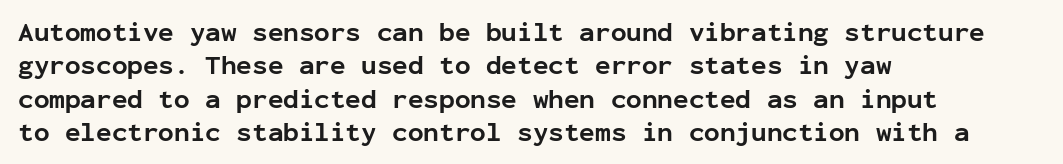
Q: Is the text bold? A: Yes.
Q: Is the text italic (slanted)? A: No, it is upright.
Q: Is the text underlined? A: No.
Q: How is the paragraph aligned? A: Left-aligned.
Q: Is the spacing between letters normal or unusually wide? A: Normal.
Q: Is the spacing between lines tight, normal or loose? A: Normal.
